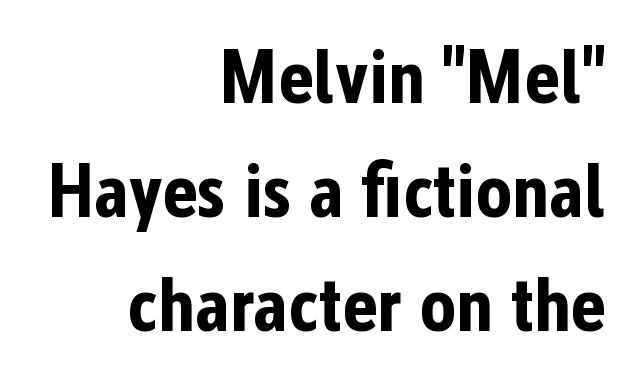
Are there feet on the stems? There aren't — it's a sans. Descender tails drop into unmarked territory. Chunky letters — that's bold for sure. Horizontal bands of white between lines are of average thickness.
